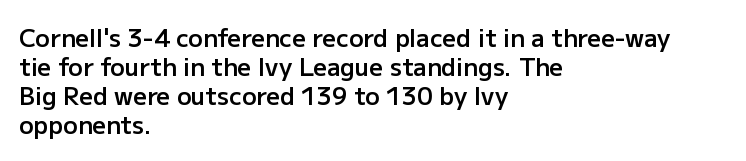
Q: Is the text bold? A: Semi-bold.
Q: Is the text italic (slanted)? A: No, it is upright.
Q: Is the text underlined? A: No.
Q: How is the paragraph aligned? A: Left-aligned.
Q: Is the spacing between letters normal or unusually wide? A: Normal.
